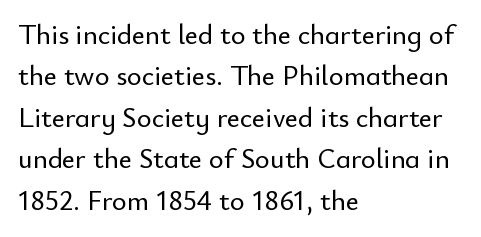
The image shows 28 px sans-serif type, upright; set left-aligned, normal line spacing (1.48x), normal letter spacing, not underlined; low stroke contrast and a small x-height.
